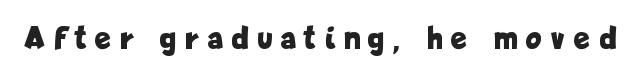
Q: Is the text bold? A: Yes.
Q: Is the text italic (slanted)? A: No, it is upright.
Q: Is the typeface a serif or a sans-serif typeface? A: Sans-serif.
Q: Is the text underlined? A: No.
Q: Is the spacing between letters normal or unusually wide? A: Unusually wide.
Q: Width (condensed, normal, or wide)? A: Condensed.
Q: Stroke contrast? A: Low.
Q: x-height? A: Medium.
Q: Monospaced? A: No.
